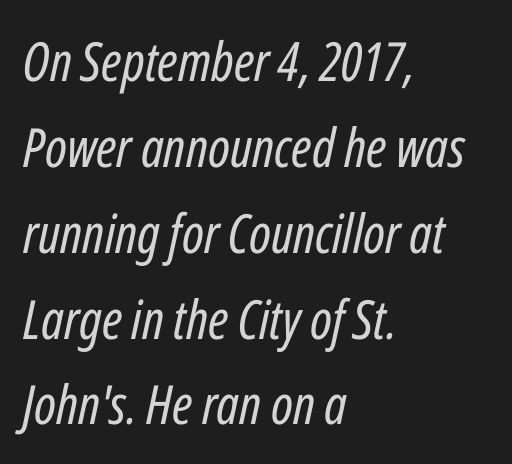
The image shows 54 px regular-weight, condensed type, italic (leaning right); set left-aligned, normal line spacing (1.59x), normal letter spacing, not underlined; low stroke contrast and a medium x-height.
